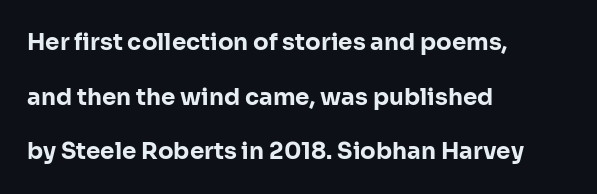
{"italic": "no", "bold": "yes", "underline": "no", "align": "left", "line_spacing": "loose", "line_spacing_ratio": 2.37, "letter_spacing": "normal", "letter_spacing_em": 0.0, "glyph_px": 23}
